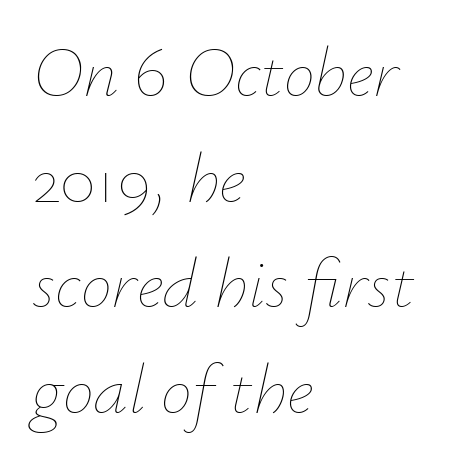
A typesetter would call this proportional, since set widths differ per character. The block of text has a typical density, with ordinary space between rows. Nothing heavy about these letters — not bold at all. Bare-footed words on every line. Horizontally, the lines are justified to the leading edge only.
